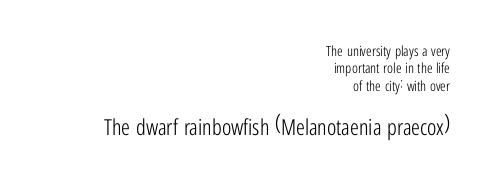
Q: Is the text bold? A: No.
Q: Is the text italic (slanted)? A: No, it is upright.
Q: Is the text underlined? A: No.
Q: How is the paragraph aligned? A: Right-aligned.
Q: Is the spacing between letters normal or unusually wide? A: Normal.
Q: Is the spacing between lines tight, normal or loose? A: Normal.
Q: Which block of text is set in a larger size, the first (top) or the second (bottom)? A: The second (bottom) one.
